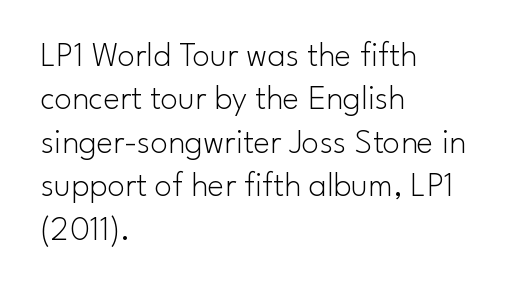
The face used here is proportionally spaced, like ordinary book or web type. The strokes are not fattened; the text isn't bold. Does the lettering tilt? It doesn't — this is upright. Default kerning and tracking; the words read as compact shapes.
